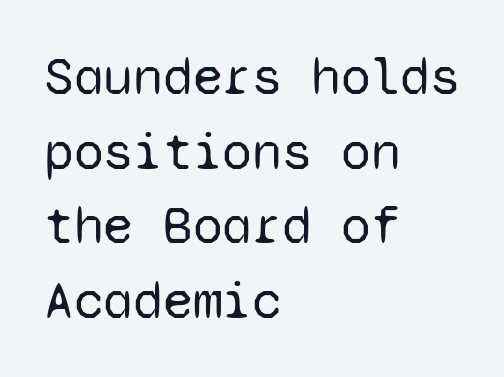
Q: Is the text bold? A: No.
Q: Is the text italic (slanted)? A: No, it is upright.
Q: Is the typeface a serif or a sans-serif typeface? A: Sans-serif.
Q: Is the text underlined? A: No.
Q: How is the paragraph aligned? A: Left-aligned.
Q: Is the spacing between letters normal or unusually wide? A: Normal.
Q: Is the spacing between lines tight, normal or loose? A: Normal.
Q: Width (condensed, normal, or wide)? A: Normal.
Q: Stroke contrast? A: Low.
Q: x-height? A: Medium.
Q: Monospaced? A: Yes.
